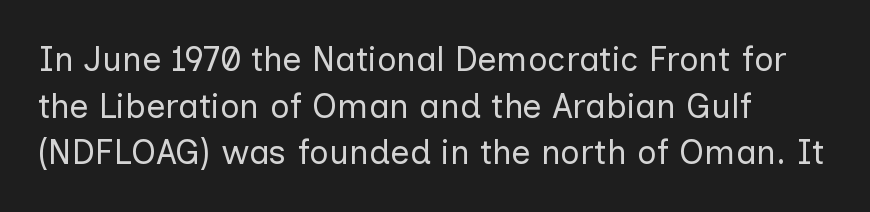
{"serif": "no", "italic": "no", "bold": "no", "weight": "regular", "width": "normal", "stroke_contrast": "low", "x_height": "medium", "monospaced": "no", "underline": "no", "align": "left", "line_spacing": "normal", "line_spacing_ratio": 1.37, "letter_spacing": "normal", "letter_spacing_em": 0.0, "glyph_px": 34}
